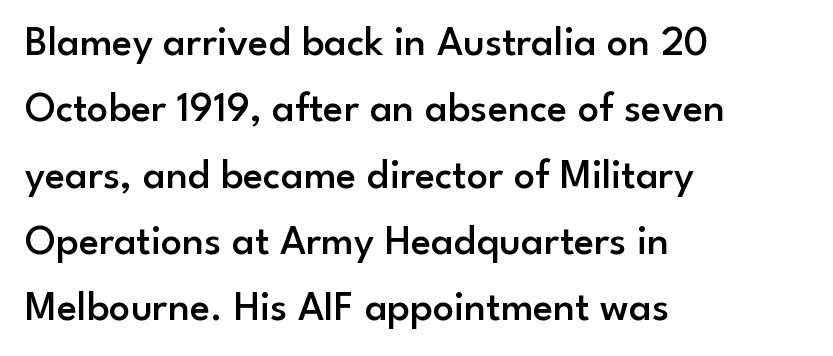
Where is the straight margin? On the left. A typesetter would call this proportional, since set widths differ per character. The rendering keeps characters at their native spacing. Upright lettering throughout. Any mark beneath the type? The region is blank.
